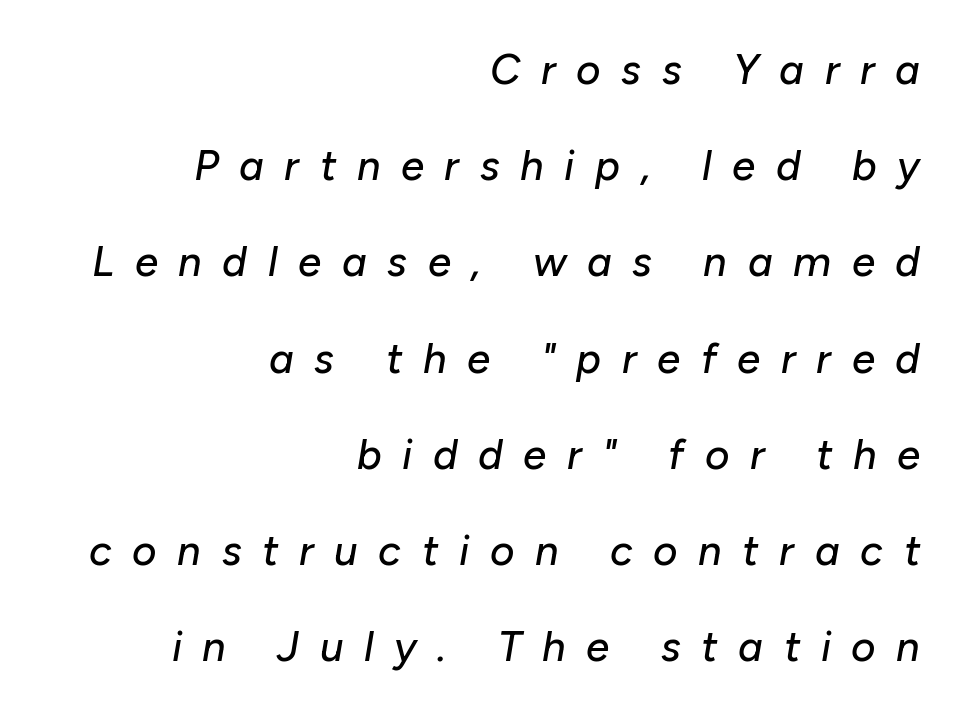
Q: Is the text italic (slanted)? A: Yes, it leans right by about 10 degrees.
Q: Is the text underlined? A: No.
Q: How is the paragraph aligned? A: Right-aligned.
Q: Is the spacing between letters normal or unusually wide? A: Unusually wide.
Q: Is the spacing between lines tight, normal or loose? A: Loose.
Q: Width (condensed, normal, or wide)? A: Normal.
Q: Stroke contrast? A: Low.
Q: x-height? A: Medium.
Q: Monospaced? A: No.
